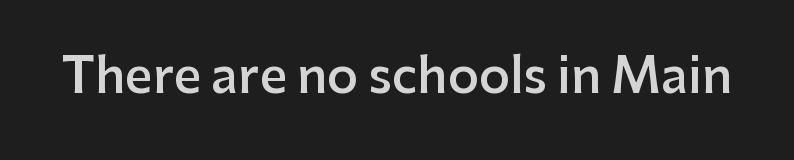
The image shows 48 px semibold sans-serif type, upright; set normal letter spacing, not underlined; low stroke contrast and a medium x-height.
